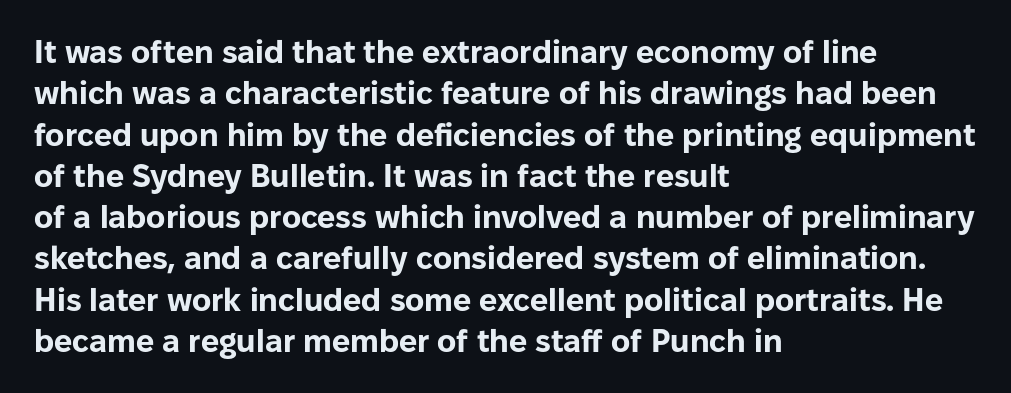
The image shows 32 px bold sans-serif type, upright; set left-aligned, normal line spacing (1.29x), normal letter spacing, not underlined; low stroke contrast and a medium x-height.
